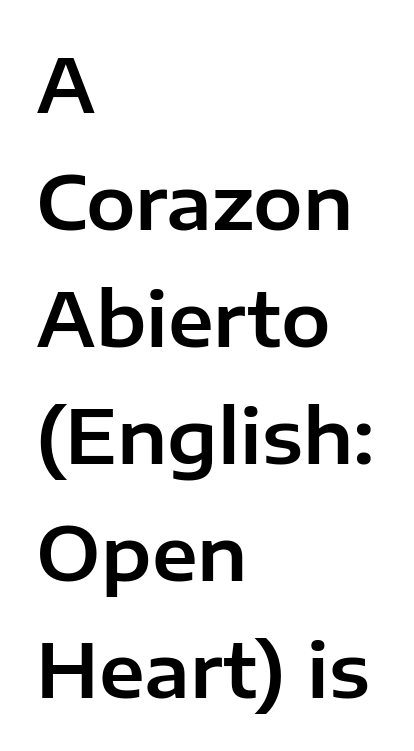
Rule under the text: the space is simply empty. Stroke terminals: plain, sans-serif. Reading down the column, the eye jumps a familiar distance to each next line. How are the letters spaced? Ordinarily, with no added tracking. A classic flush-left, rag-right setting is used for this passage.
